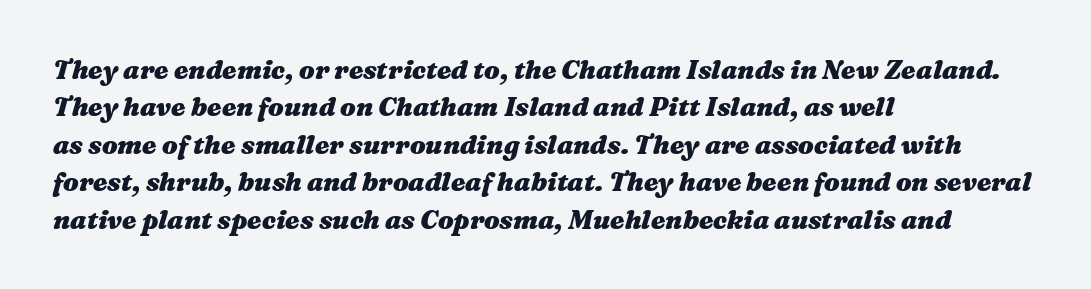
Q: Is the text bold? A: Yes.
Q: Is the text italic (slanted)? A: Yes, it leans right by about 16 degrees.
Q: Is the text underlined? A: No.
Q: How is the paragraph aligned? A: Left-aligned.
Q: Is the spacing between letters normal or unusually wide? A: Normal.
Q: Is the spacing between lines tight, normal or loose? A: Normal.
